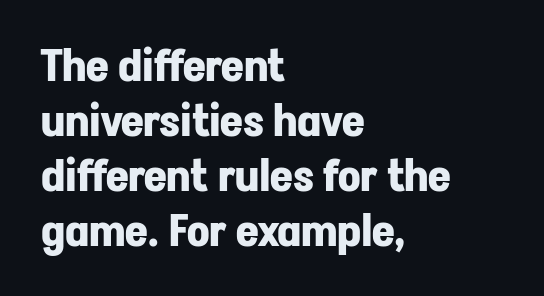
Each word holds together tightly as a unit, with standard inter-letter gaps. Unlike italic type, these characters show no tilt at all. You could not count columns in this text — the font is proportionally spaced. Casual observation: everything's shoved over to the left.
